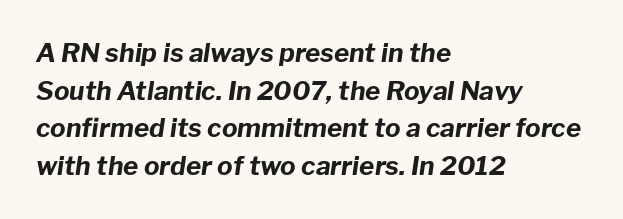
Q: Is the text bold? A: Yes.
Q: Is the text italic (slanted)? A: Yes, it leans right by about 8 degrees.
Q: Is the text underlined? A: No.
Q: How is the paragraph aligned? A: Left-aligned.
Q: Is the spacing between letters normal or unusually wide? A: Normal.
Q: Is the spacing between lines tight, normal or loose? A: Normal.
